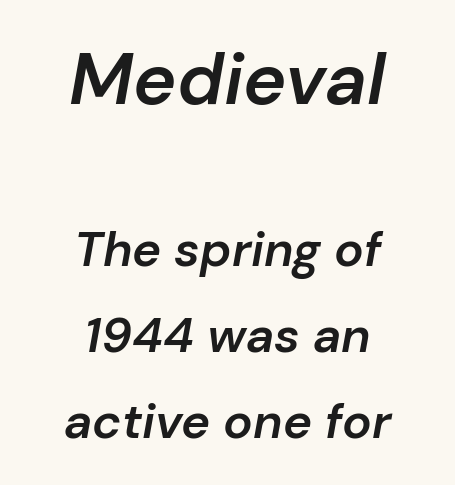
The words here are not underlined. The typesetting leans somewhat heavy: a semibold. The horizontal fit of the characters is conventional and even. Layout note: lines centered. Every character sits at an angle, as italics do. Each letter keeps its own natural width here, so spacing adapts to shape.
